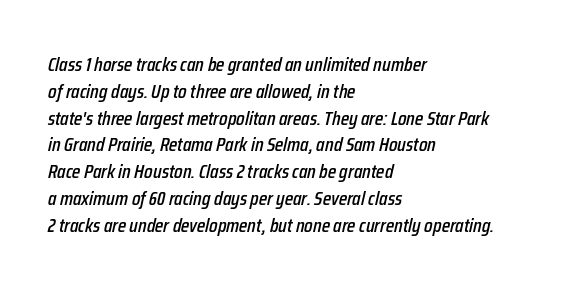
{"italic": "yes", "lean": "right", "slant_degrees": 12, "underline": "no", "align": "left", "line_spacing": "normal", "line_spacing_ratio": 1.34, "letter_spacing": "normal", "letter_spacing_em": 0.0, "glyph_px": 20}
